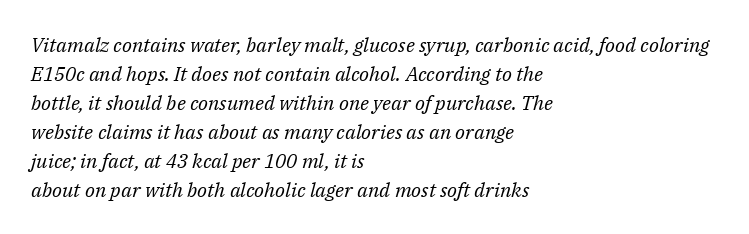
Q: Is the text bold? A: No.
Q: Is the text italic (slanted)? A: Yes, it leans right by about 14 degrees.
Q: Is the text underlined? A: No.
Q: How is the paragraph aligned? A: Left-aligned.
Q: Is the spacing between letters normal or unusually wide? A: Normal.
Q: Is the spacing between lines tight, normal or loose? A: Normal.
